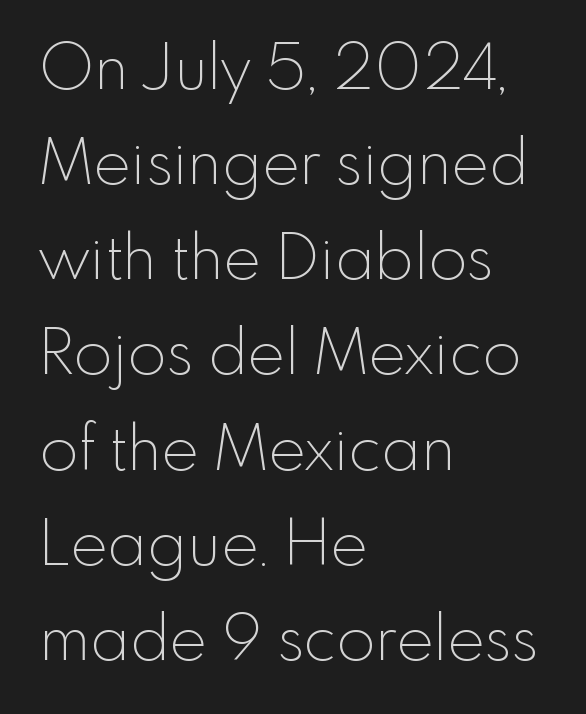
Q: Is the text bold? A: No.
Q: Is the text italic (slanted)? A: No, it is upright.
Q: Is the typeface a serif or a sans-serif typeface? A: Sans-serif.
Q: Is the text underlined? A: No.
Q: How is the paragraph aligned? A: Left-aligned.
Q: Is the spacing between letters normal or unusually wide? A: Normal.
Q: Is the spacing between lines tight, normal or loose? A: Normal.
Q: Width (condensed, normal, or wide)? A: Normal.
Q: x-height? A: Small.
Q: Monospaced? A: No.
